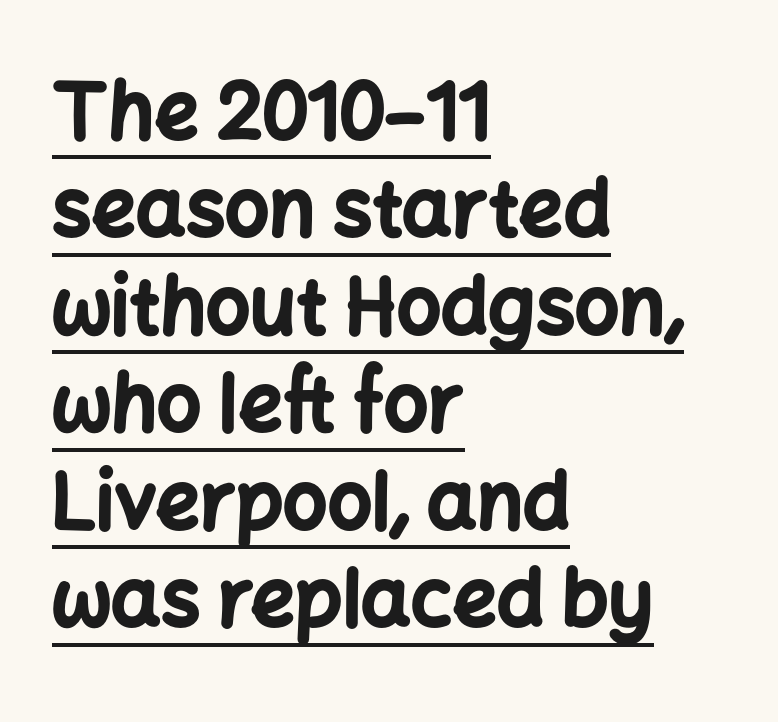
The image shows 78 px bold sans-serif type, upright; set left-aligned, normal line spacing (1.25x), normal letter spacing, underlined; low stroke contrast and a medium x-height.
